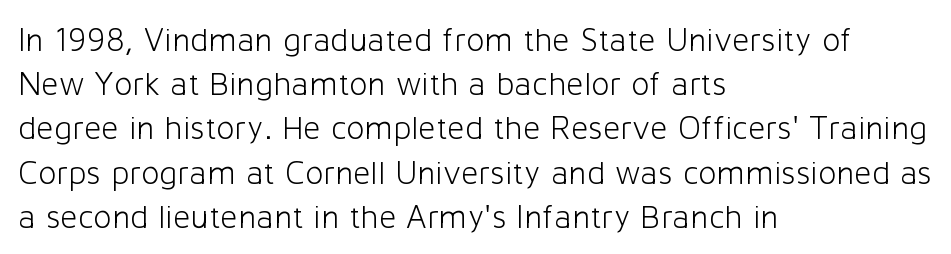
{"serif": "no", "italic": "no", "bold": "no", "weight": "light", "width": "normal", "stroke_contrast": "low", "x_height": "medium", "monospaced": "no", "underline": "no", "align": "left", "line_spacing": "normal", "line_spacing_ratio": 1.3, "letter_spacing": "normal", "letter_spacing_em": 0.0, "glyph_px": 34}
